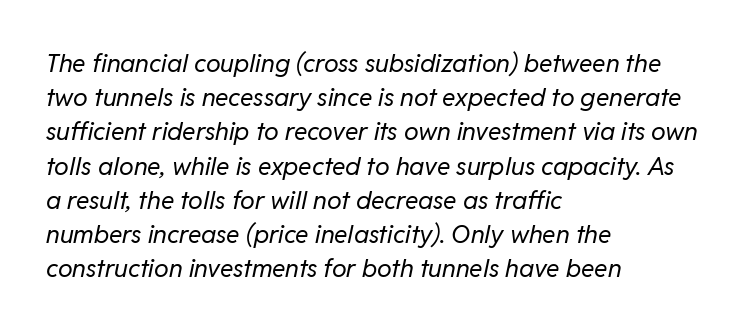
Anything drawn beneath the words? Only blank space. Line beginnings align vertically; line endings do not. A typesetter would call this leading conventional body-copy spacing. Emphasis-style slanted type is in use. Summary of weight: not heavy and not bold.
